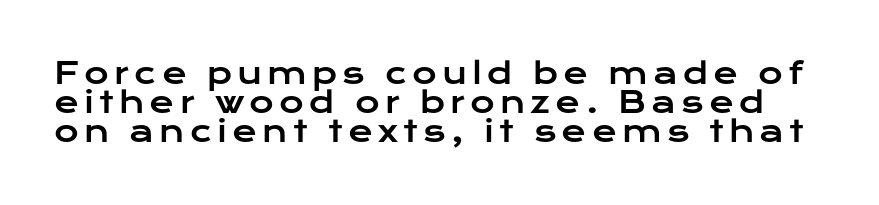
Q: Is the text italic (slanted)? A: No, it is upright.
Q: Is the typeface a serif or a sans-serif typeface? A: Sans-serif.
Q: Is the text underlined? A: No.
Q: Is the spacing between lines tight, normal or loose? A: Tight.
Q: Width (condensed, normal, or wide)? A: Wide.
Q: Stroke contrast? A: Low.
Q: x-height? A: Medium.
Q: Monospaced? A: No.
